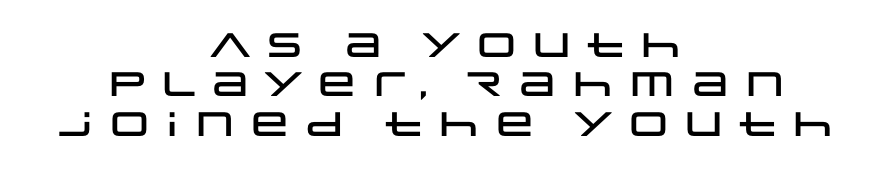
Each letter keeps its own natural width here, so spacing adapts to shape. A clean baseline with only descenders dipping below it. Rendered with straight, roman letterforms. The lines are quadded center. Classification — sans serif.
